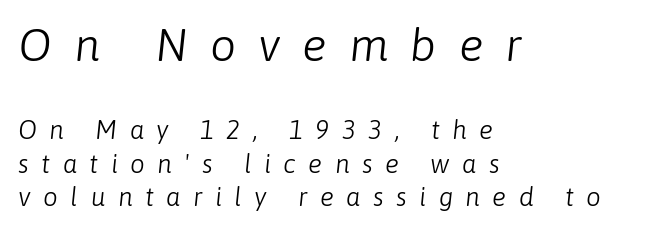
{"italic": "yes", "lean": "right", "slant_degrees": 6, "bold": "no", "weight": "light", "width": "normal", "stroke_contrast": "low", "x_height": "medium", "monospaced": "no", "underline": "no", "align": "left", "line_spacing": "normal", "line_spacing_ratio": 1.29, "letter_spacing": "wide", "letter_spacing_em": 0.48, "larger_block": "first", "size_ratio": 1.77, "glyph_px": 46}
